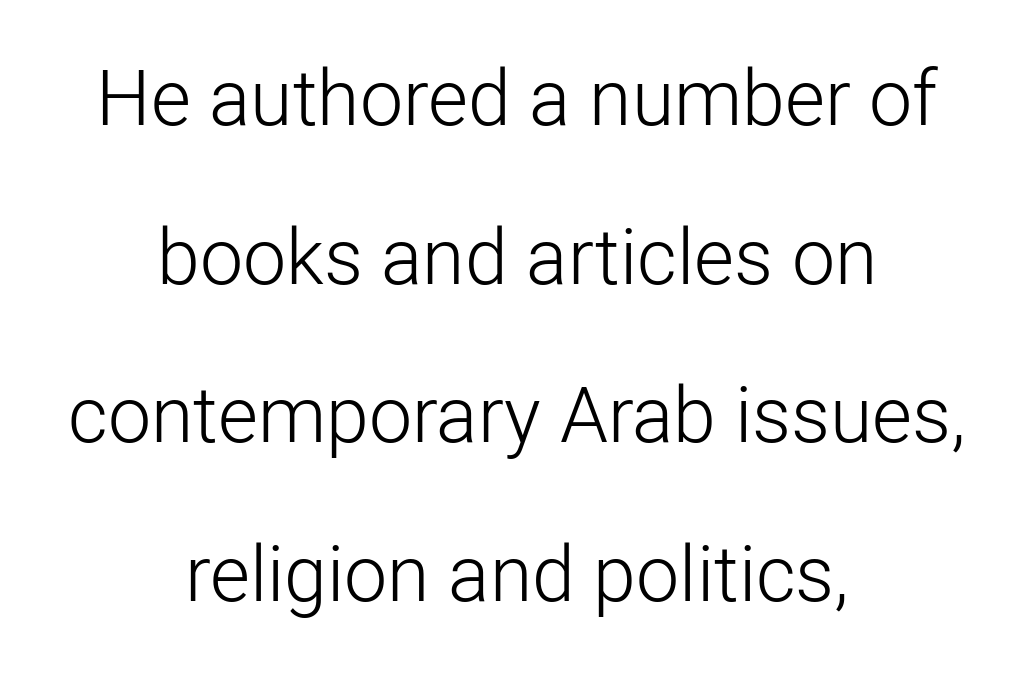
One-word summary of the alignment: center. Proportional: the letters do not fall into vertical columns. There is no visible air inserted between adjacent glyphs. Nothing heavy about these letters — not bold at all. To sum up the face: it is a sans, with no serifs.
